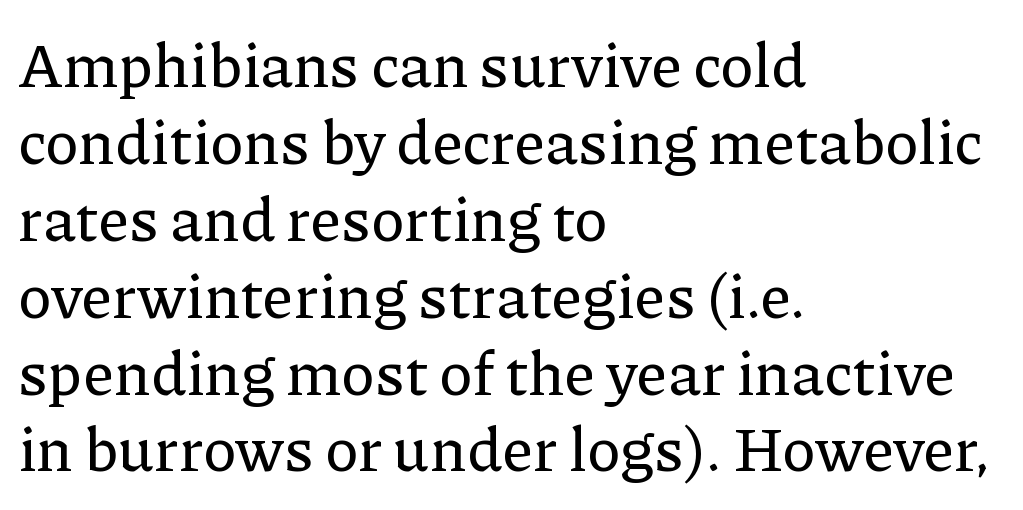
Classification — serif. Is the block centered? No — it sits flush against the left margin. Varying glyph widths throughout — classic text-font behaviour. The letterforms sit shoulder to shoulder at normal distance.
